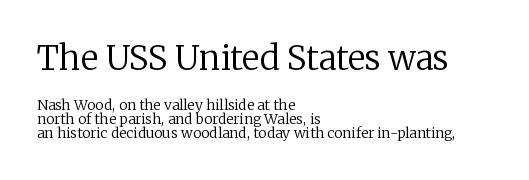
Q: Is the text bold? A: No.
Q: Is the text italic (slanted)? A: No, it is upright.
Q: Is the typeface a serif or a sans-serif typeface? A: Serif.
Q: Is the text underlined? A: No.
Q: How is the paragraph aligned? A: Left-aligned.
Q: Is the spacing between letters normal or unusually wide? A: Normal.
Q: Is the spacing between lines tight, normal or loose? A: Tight.
Q: Which block of text is set in a larger size, the first (top) or the second (bottom)? A: The first (top) one.
Q: Width (condensed, normal, or wide)? A: Normal.
Q: Stroke contrast? A: Low.
Q: x-height? A: Medium.
Q: Monospaced? A: No.
